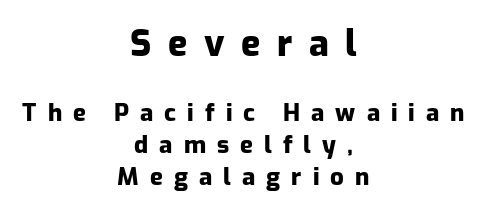
The image shows 36 px heavy sans-serif type, upright; set centered, normal line spacing (1.33x), unusually wide letter spacing (+0.46 em), not underlined; the first (top) block is 1.5x larger; low stroke contrast and a medium x-height.
